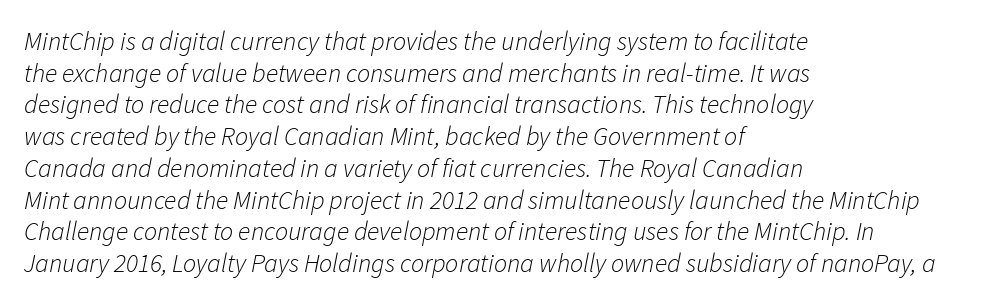
{"italic": "yes", "lean": "right", "slant_degrees": 11, "bold": "no", "underline": "no", "align": "left", "line_spacing_ratio": 1.22, "letter_spacing": "normal", "letter_spacing_em": 0.0, "glyph_px": 26}
